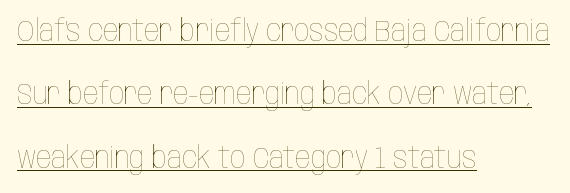
Q: Is the text bold? A: No.
Q: Is the text italic (slanted)? A: No, it is upright.
Q: Is the text underlined? A: Yes.
Q: How is the paragraph aligned? A: Left-aligned.
Q: Is the spacing between letters normal or unusually wide? A: Normal.
Q: Is the spacing between lines tight, normal or loose? A: Loose.
Q: Width (condensed, normal, or wide)? A: Condensed.
Q: Stroke contrast? A: Low.
Q: x-height? A: Large.
Q: Monospaced? A: No.
